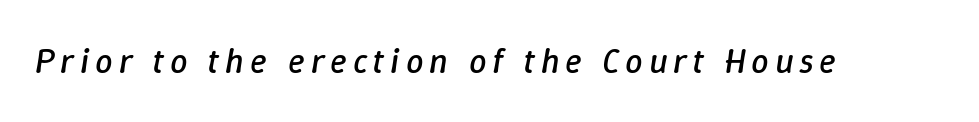
The rendering uses natural spacing where letterforms have individual widths. The letters look calm and open, with moderate or lighter stems. Check the space under the baseline: it is left empty. Characters are canted at an angle relative to the baseline's perpendicular.
